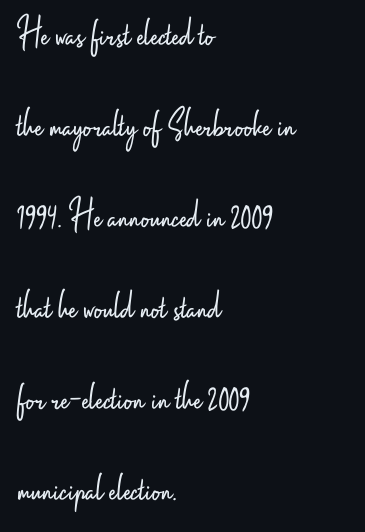
The image shows 41 px light, condensed sans-serif type; set left-aligned, loose line spacing (2.22x), normal letter spacing, not underlined; low stroke contrast and a small x-height.
